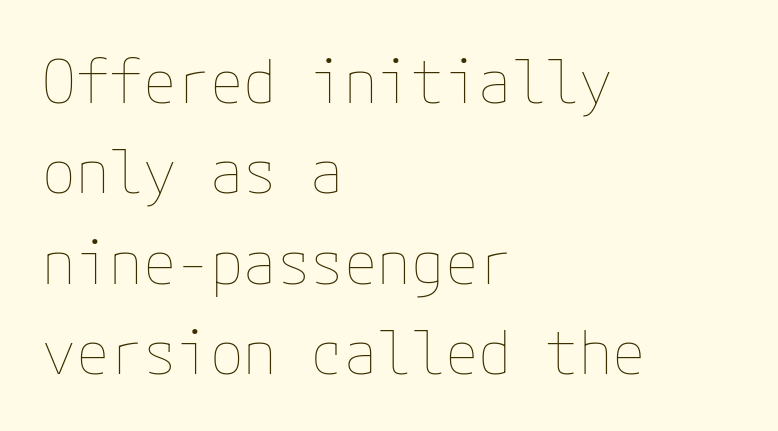
Unbolded letterforms with no extra heft. The lines in this sample share a left origin and differ only in where they stop. Anything drawn beneath the words? Only blank space. One glance says typical: line gaps are just what's usual. Posture: upright roman.
